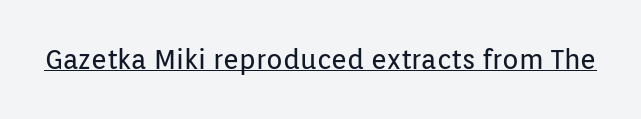
Vertical stems look standard width or narrower in stroke. This sample carries an underscore along the baseline area. Notice how the stems are strictly vertical — no italics here. Spacing between characters is what you'd get straight out of the box.
